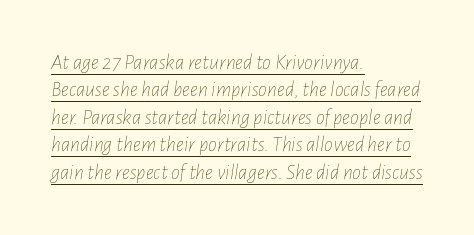
A quiet, ordinary-to-light weight characterises the typeface. Compared with ordinary roman type, these characters are visibly tilted. Caption: lettering with a line underneath. Default kerning and tracking; the words read as compact shapes. The passage shown stacks its lines at a standard gap. The rendering anchors every line to the left-hand side.
